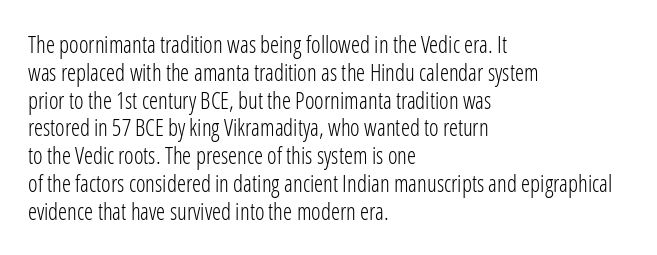
Italic: no, the glyphs are upright roman. Typeset ragged right — the left edge is the straight one. The gaps between neighbouring characters are ordinary and unremarkable. No letter is thick-stroked: the sample isn't bold. Lines of text with bare space underneath.
